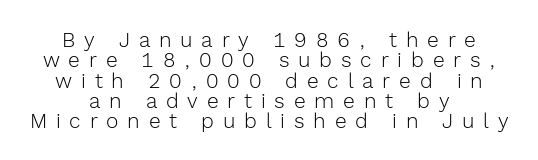
The image shows 21 px text type, upright; set centered, tight line spacing (0.97x), unusually wide letter spacing (+0.42 em), not underlined.
